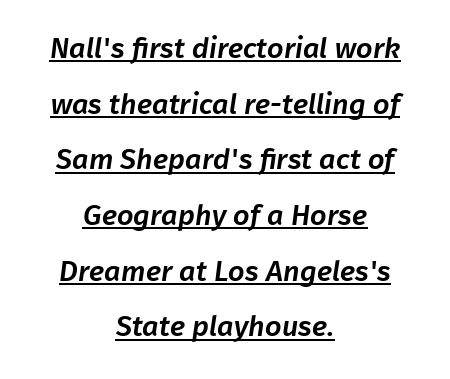
The image shows 29 px sans-serif type; set centered, loose line spacing (1.92x), normal letter spacing, underlined; low stroke contrast and a medium x-height.
